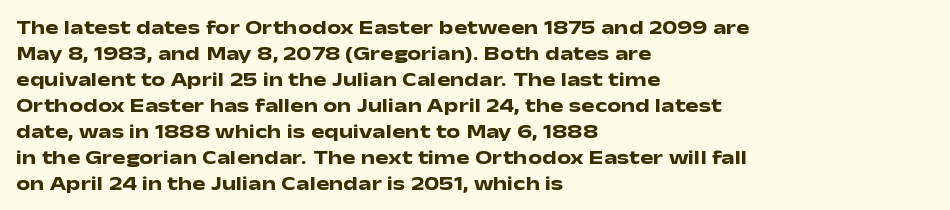
The image shows 20 px bold type, upright; set left-aligned, normal line spacing (1.3x), normal letter spacing, not underlined.
